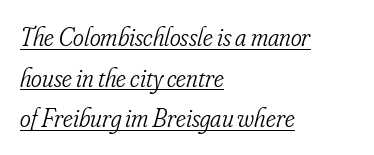
{"italic": "yes", "lean": "right", "slant_degrees": 16, "bold": "no", "underline": "yes", "align": "left", "line_spacing": "normal", "line_spacing_ratio": 1.56, "letter_spacing": "normal", "letter_spacing_em": 0.0, "glyph_px": 26}
